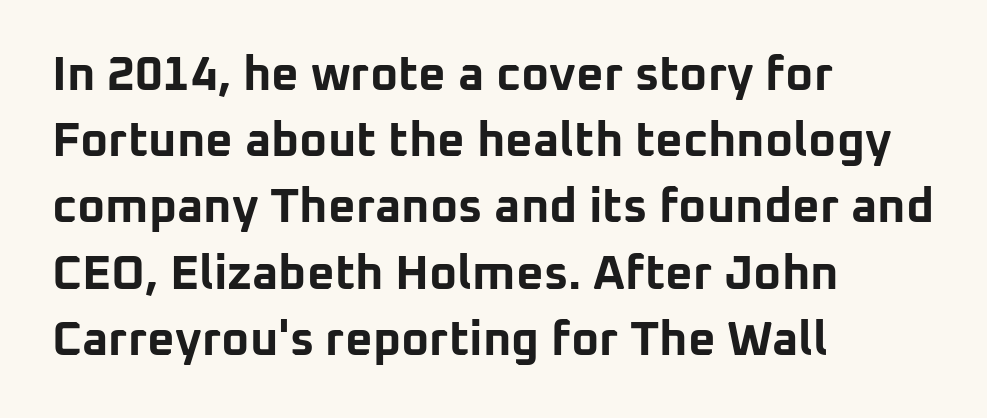
Here the designer chose a conventional face with non-uniform glyph widths. Inter-character spacing is left at the font's built-in metrics. The gap between lines stays unmarked. The rendering uses a bold face; every stroke is thick and dark.
